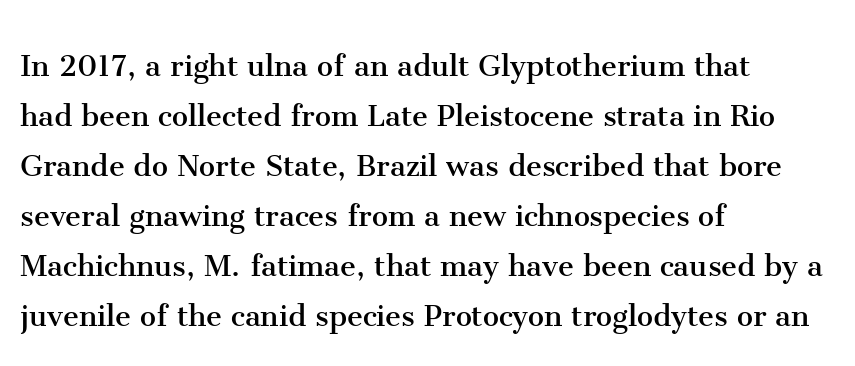
The image shows 36 px regular-weight serif type, upright; set left-aligned, normal line spacing (1.39x), normal letter spacing, not underlined; medium stroke contrast and a medium x-height.
